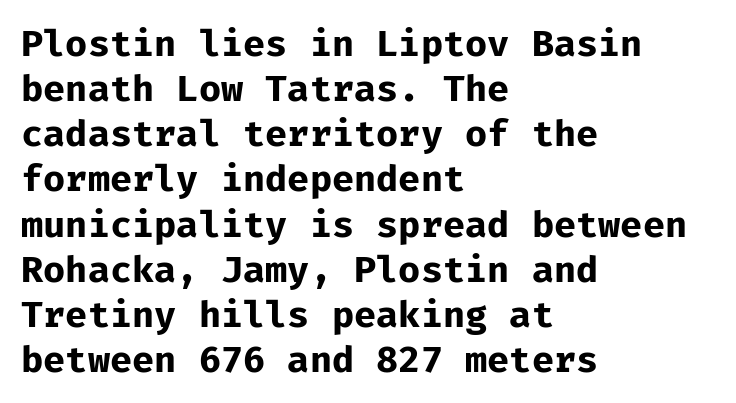
Letter spacing: default. The letters stand upright; this is a roman face. Summary of weight: heavy, a full bold. The setting favours the left margin, as ordinary paragraphs usually do. Quick note: underline off.
